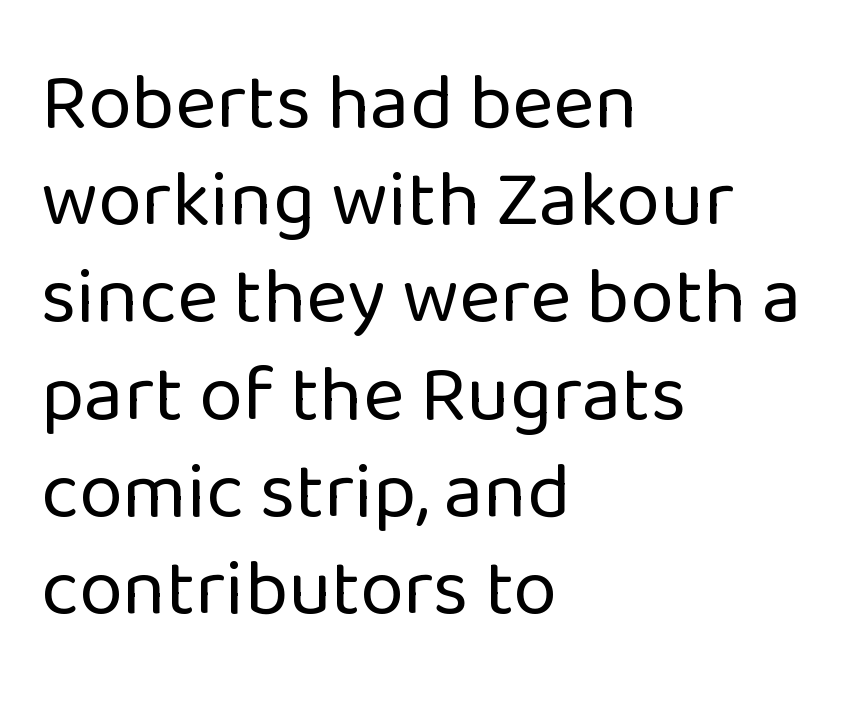
{"serif": "no", "italic": "no", "bold": "no", "weight": "regular", "width": "normal", "stroke_contrast": "low", "x_height": "medium", "monospaced": "no", "underline": "no", "align": "left", "line_spacing_ratio": 1.23, "letter_spacing": "normal", "letter_spacing_em": 0.0, "glyph_px": 79}
